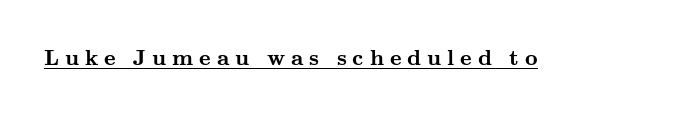
Rendered with straight, roman letterforms. The tracking reads as deliberately expanded to a designer's eye. The typesetter has applied underlining to the passage shown. As a designer I'd log this as weight 700, bold.
